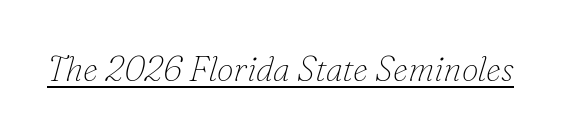
The letters advance in unequal steps, a hallmark of proportional type. The typeface chosen for these lines features serifs. An italicized treatment has been applied to the whole sample. The words here are underlined. The rendering keeps characters at their native spacing. Is this a heavy cut? Hardly; it is regular or lighter.
